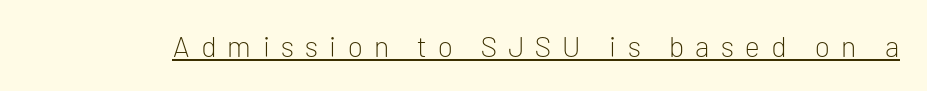
{"serif": "no", "italic": "no", "bold": "no", "weight": "light", "width": "normal", "stroke_contrast": "low", "x_height": "medium", "monospaced": "no", "underline": "yes", "letter_spacing": "wide", "letter_spacing_em": 0.39, "glyph_px": 29}
